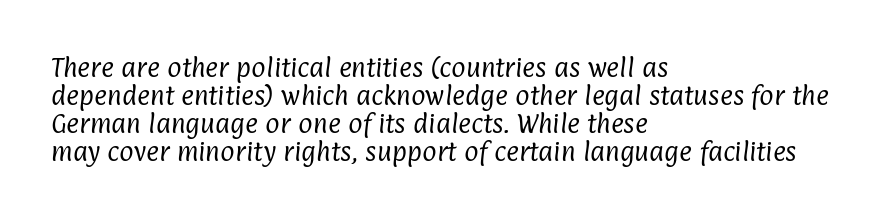
The image shows 22 px text type; set left-aligned, normal line spacing (1.27x), normal letter spacing, not underlined.
